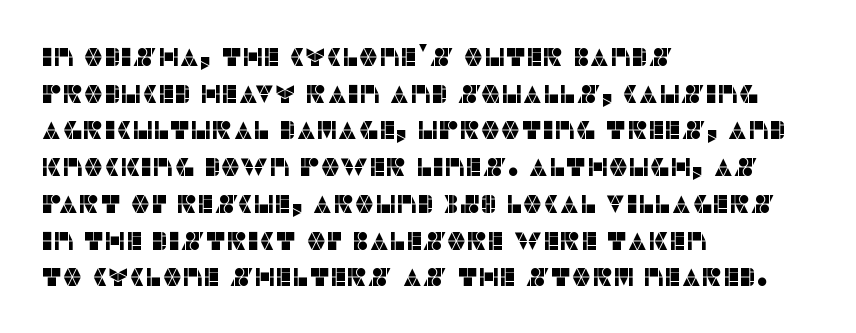
{"italic": "no", "underline": "no", "align": "left", "line_spacing": "normal", "line_spacing_ratio": 1.47, "letter_spacing": "normal", "letter_spacing_em": 0.0, "glyph_px": 25}
